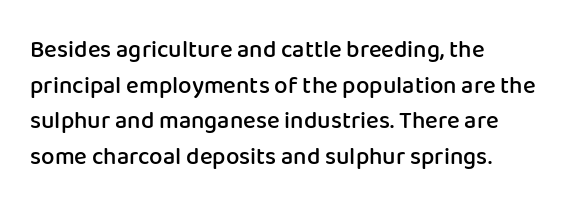
A semibold gives these letters moderate extra thickness, short of bold. Line spacing here is normal. Short note: letters normally spaced. Designer's note — italics off, roman on. A clean baseline with only descenders dipping below it. Line beginnings align vertically; line endings do not.
